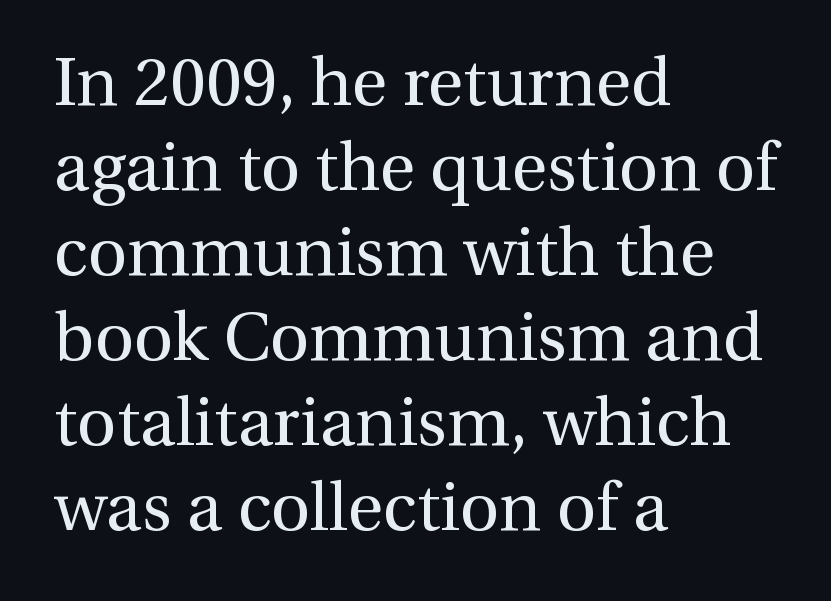
The image shows 68 px regular-weight serif type, upright; set left-aligned, normal line spacing (1.25x), normal letter spacing, not underlined; medium stroke contrast and a medium x-height.
